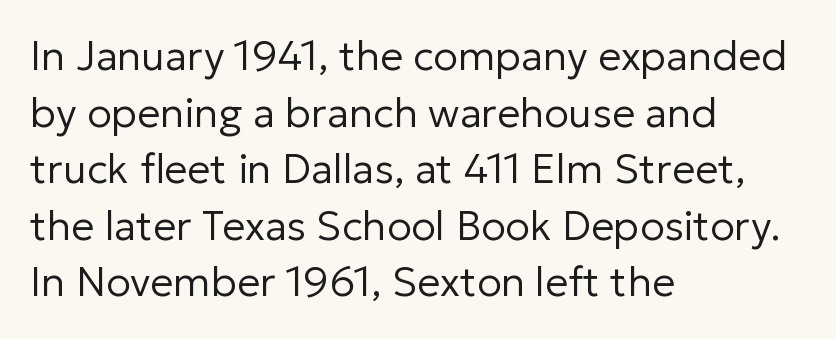
The image shows 41 px regular-weight sans-serif type, upright; set left-aligned, normal line spacing (1.38x), normal letter spacing, not underlined; low stroke contrast and a medium x-height.
